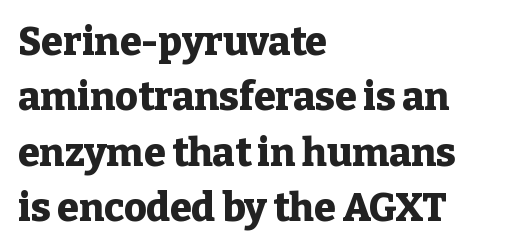
The image shows 39 px heavy serif type, upright; set left-aligned, normal line spacing (1.42x), normal letter spacing, not underlined; low stroke contrast and a medium x-height.
